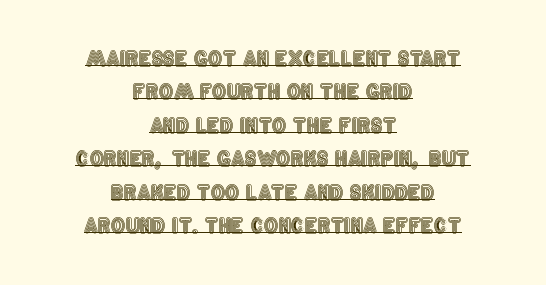
Reading down the column, the eye jumps a familiar distance to each next line. A roman cut, with each character standing at attention. Decoration check: the copy is underlined. A typesetter would call this zero additional tracking.
